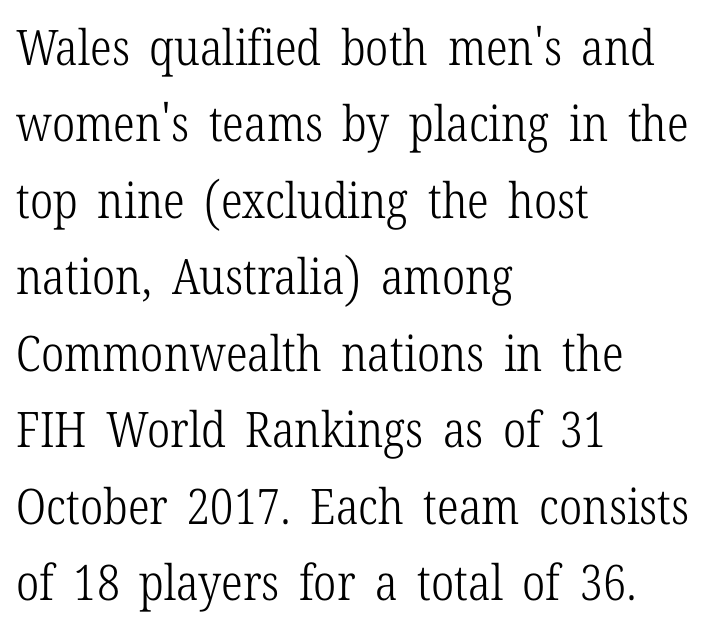
These lines are rendered in a variable-pitch font. In terms of letterform style, serifs are clearly present. The strokes are not fattened; the text isn't bold. Clear beneath every line of the passage.
